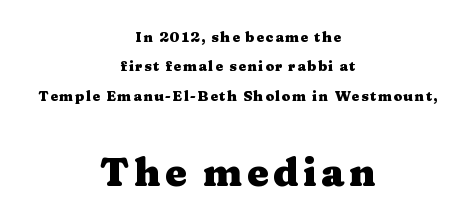
{"serif": "yes", "italic": "no", "bold": "yes", "weight": "heavy", "width": "wide", "stroke_contrast": "medium", "x_height": "medium", "monospaced": "no", "underline": "no", "align": "center", "line_spacing": "loose", "line_spacing_ratio": 2.09, "larger_block": "second", "size_ratio": 2.79, "glyph_px": 39}
